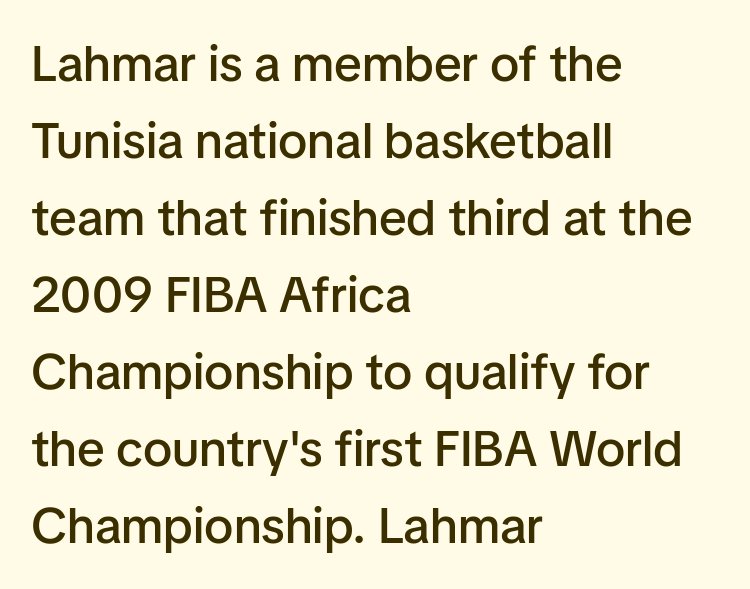
The image shows 50 px semibold sans-serif type, upright; set left-aligned, normal line spacing (1.54x), normal letter spacing, not underlined; low stroke contrast and a medium x-height.
